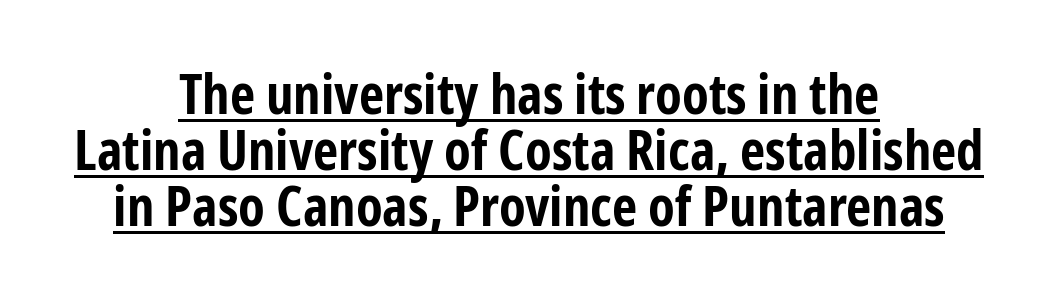
{"serif": "no", "italic": "no", "bold": "yes", "weight": "bold", "width": "condensed", "stroke_contrast": "low", "x_height": "medium", "monospaced": "no", "underline": "yes", "align": "center", "line_spacing": "tight", "line_spacing_ratio": 1.02, "letter_spacing": "normal", "letter_spacing_em": 0.0, "glyph_px": 55}
